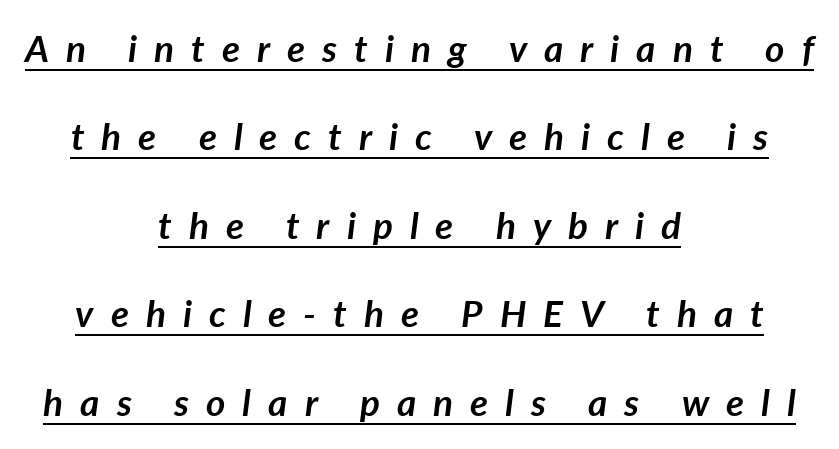
Q: Is the text bold? A: Yes.
Q: Is the text italic (slanted)? A: Yes, it leans right by about 7 degrees.
Q: Is the text underlined? A: Yes.
Q: How is the paragraph aligned? A: Centered.
Q: Is the spacing between letters normal or unusually wide? A: Unusually wide.
Q: Is the spacing between lines tight, normal or loose? A: Loose.
Q: Width (condensed, normal, or wide)? A: Normal.
Q: Stroke contrast? A: Low.
Q: x-height? A: Medium.
Q: Monospaced? A: No.
